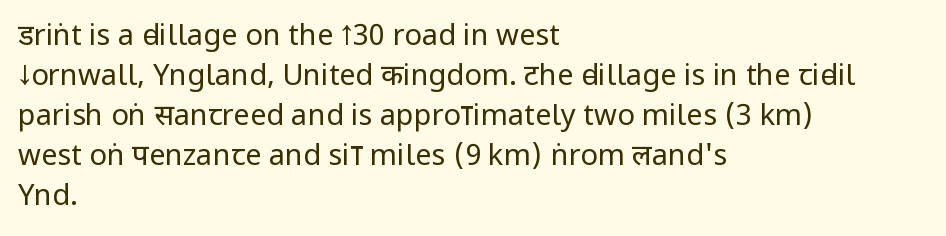
Q: Is the text bold? A: No.
Q: Is the text italic (slanted)? A: No, it is upright.
Q: Is the typeface a serif or a sans-serif typeface? A: Sans-serif.
Q: Is the text underlined? A: No.
Q: How is the paragraph aligned? A: Left-aligned.
Q: Is the spacing between letters normal or unusually wide? A: Normal.
Q: Is the spacing between lines tight, normal or loose? A: Normal.
Q: Width (condensed, normal, or wide)? A: Condensed.
Q: Stroke contrast? A: Low.
Q: x-height? A: Large.
Q: Monospaced? A: No.
